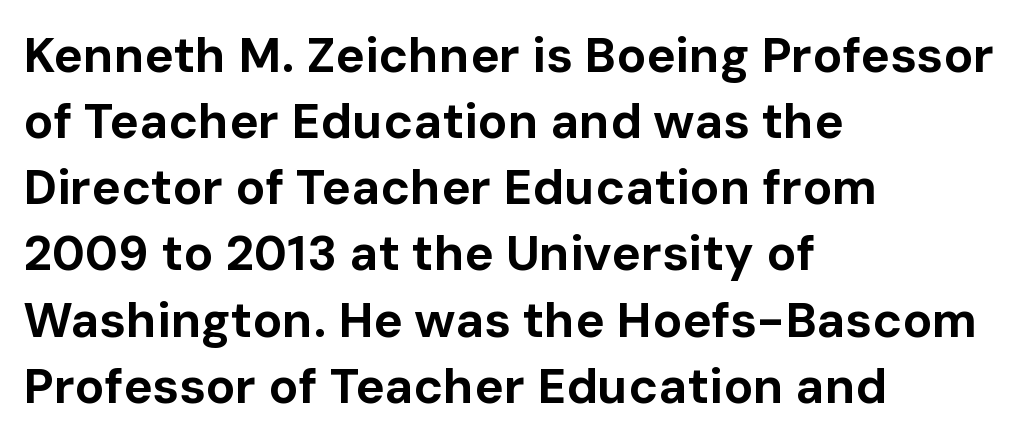
Q: Is the text bold? A: Yes.
Q: Is the text italic (slanted)? A: No, it is upright.
Q: Is the typeface a serif or a sans-serif typeface? A: Sans-serif.
Q: Is the text underlined? A: No.
Q: How is the paragraph aligned? A: Left-aligned.
Q: Is the spacing between letters normal or unusually wide? A: Normal.
Q: Is the spacing between lines tight, normal or loose? A: Normal.
Q: Width (condensed, normal, or wide)? A: Normal.
Q: Stroke contrast? A: Low.
Q: x-height? A: Medium.
Q: Monospaced? A: No.
